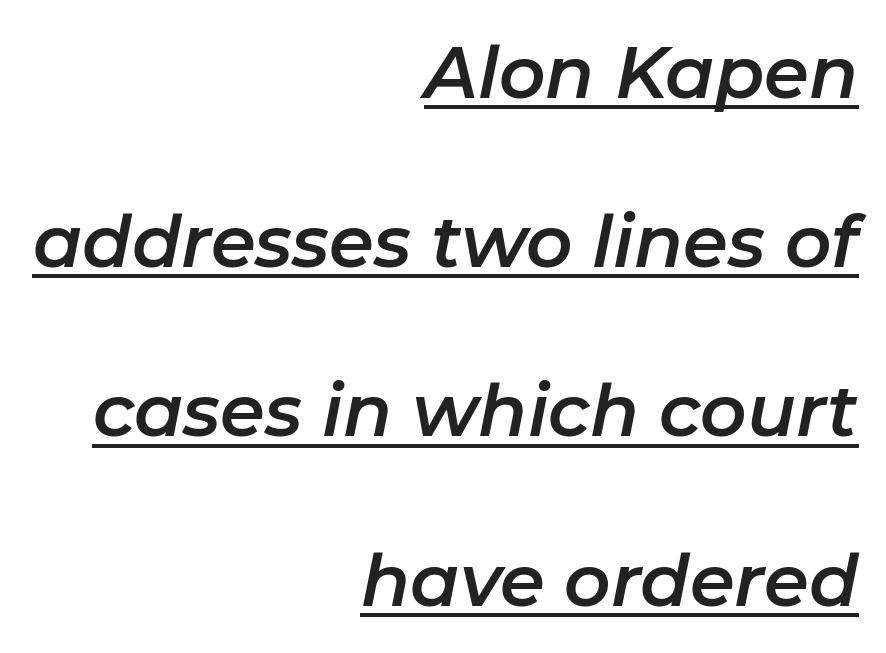
Q: Is the text italic (slanted)? A: Yes, it leans right by about 11 degrees.
Q: Is the text underlined? A: Yes.
Q: How is the paragraph aligned? A: Right-aligned.
Q: Is the spacing between letters normal or unusually wide? A: Normal.
Q: Is the spacing between lines tight, normal or loose? A: Loose.
Q: Width (condensed, normal, or wide)? A: Normal.
Q: Stroke contrast? A: Low.
Q: x-height? A: Medium.
Q: Monospaced? A: No.
